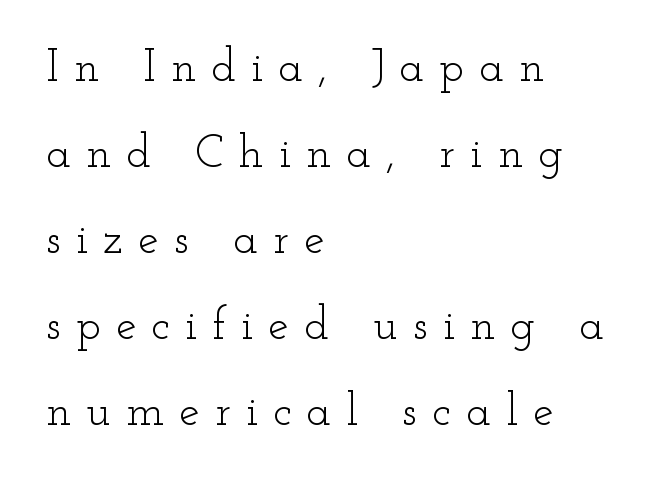
Q: Is the text bold? A: No.
Q: Is the text italic (slanted)? A: No, it is upright.
Q: Is the typeface a serif or a sans-serif typeface? A: Serif.
Q: Is the text underlined? A: No.
Q: How is the paragraph aligned? A: Left-aligned.
Q: Is the spacing between letters normal or unusually wide? A: Unusually wide.
Q: Width (condensed, normal, or wide)? A: Wide.
Q: Stroke contrast? A: Low.
Q: x-height? A: Small.
Q: Monospaced? A: No.
